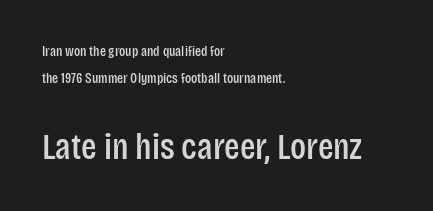
{"serif": "no", "italic": "no", "width": "condensed", "stroke_contrast": "low", "x_height": "large", "monospaced": "no", "underline": "no", "align": "left", "line_spacing": "loose", "line_spacing_ratio": 1.93, "letter_spacing": "normal", "letter_spacing_em": 0.0, "larger_block": "second", "size_ratio": 2.57, "glyph_px": 36}
